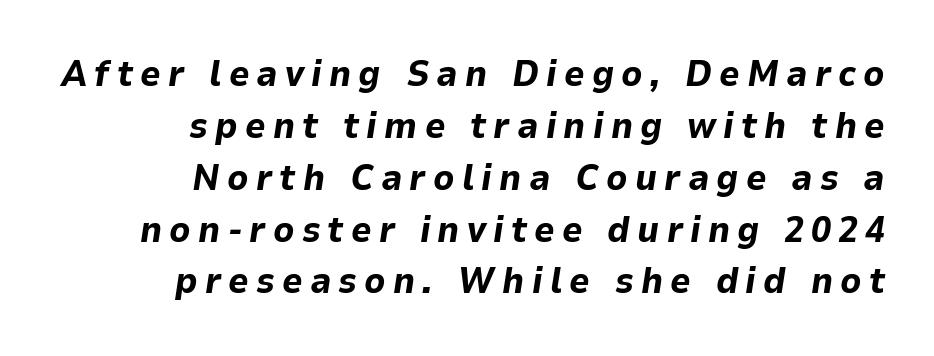
You could only call the tracking loose — the letters float apart. The letters are slanted; this is an italic face. Horizontally, the lines are justified to the trailing edge only. Varying glyph widths throughout — classic text-font behaviour.
